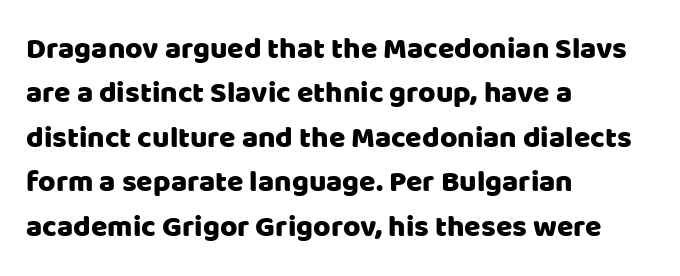
{"serif": "no", "italic": "no", "width": "normal", "stroke_contrast": "low", "x_height": "large", "monospaced": "no", "underline": "no", "align": "left", "line_spacing": "normal", "line_spacing_ratio": 1.48, "letter_spacing": "normal", "letter_spacing_em": 0.0, "glyph_px": 30}
